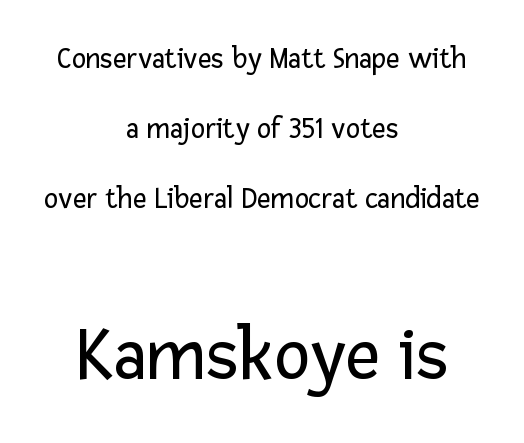
The image shows 76 px regular-weight sans-serif type, upright; set centered, loose line spacing (2.34x), normal letter spacing, not underlined; the second (bottom) block is 2.53x larger; low stroke contrast and a medium x-height.
